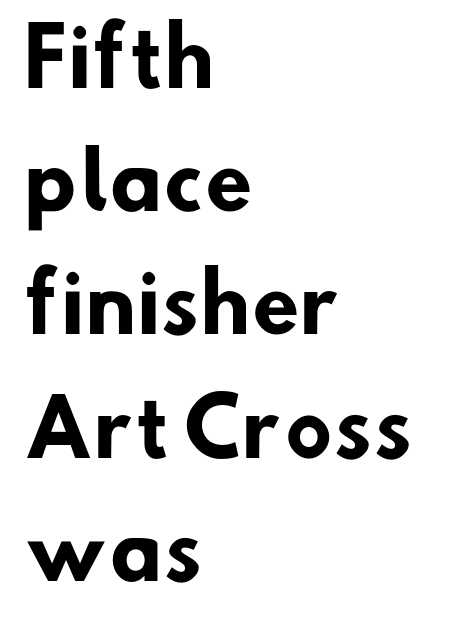
The area under the type is left untouched. How are the letters spaced? Ordinarily, with no added tracking. Is there much room between lines? A standard amount, neither cramped nor airy. Each letter keeps its own natural width here, so spacing adapts to shape.
